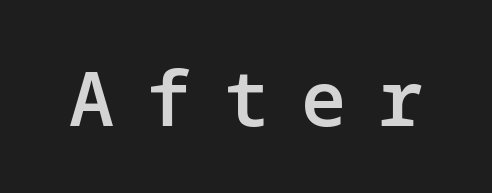
Set as a demibold, roughly 600 on the weight scale. The letters carry no serifs — their stems end cleanly without finishing strokes. Tall strokes in this sample are plumb rather than angled. Words appear elongated and porous because spacing is wide. Letters rest on an invisible, unmarked baseline.
